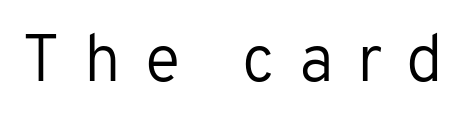
Q: Is the text bold? A: No.
Q: Is the text italic (slanted)? A: No, it is upright.
Q: Is the typeface a serif or a sans-serif typeface? A: Sans-serif.
Q: Is the text underlined? A: No.
Q: Is the spacing between letters normal or unusually wide? A: Unusually wide.
Q: Width (condensed, normal, or wide)? A: Normal.
Q: Stroke contrast? A: Low.
Q: x-height? A: Medium.
Q: Monospaced? A: No.
